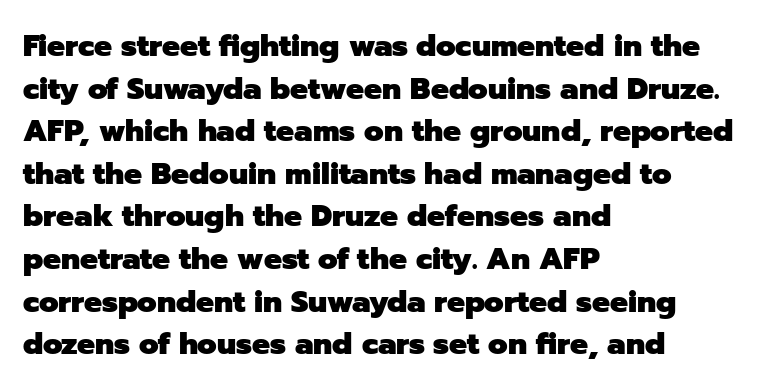
Does the leading feel generous? No, just average. The passage shown has conventional tracking throughout. Grotesque or geometric, the face here clearly has no serifs. Teacher's note: observe the even left margin — that is flush-left alignment. As a designer I'd log this as weight 700, bold. Underline: absent.
